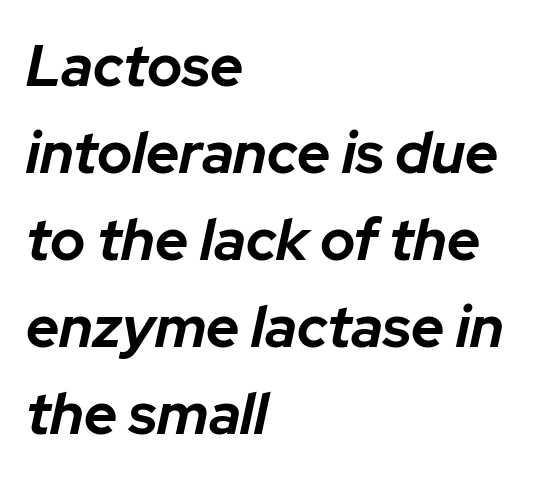
The image shows 58 px bold type, italic (leaning right); set left-aligned, normal line spacing (1.5x), normal letter spacing, not underlined; low stroke contrast and a medium x-height.
